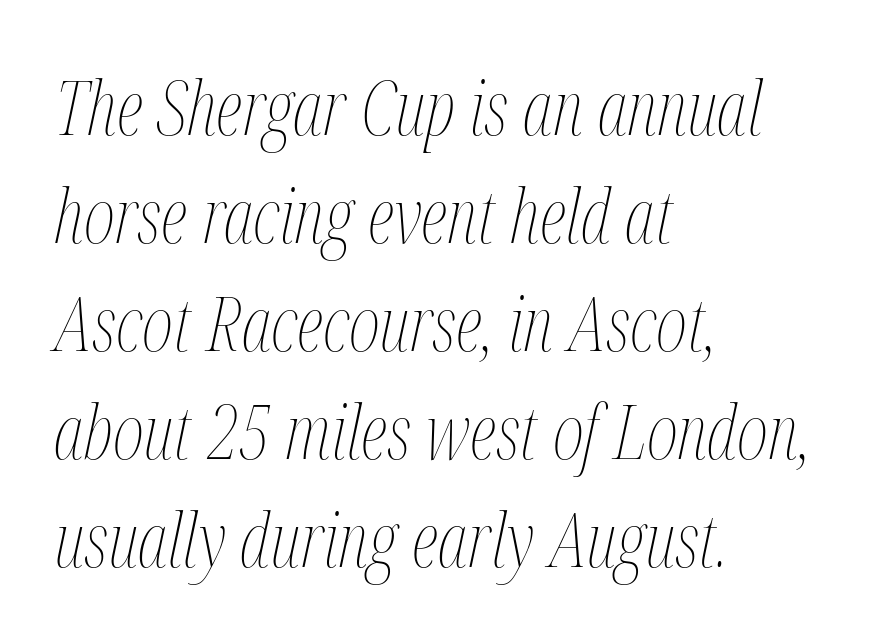
{"italic": "yes", "lean": "right", "slant_degrees": 12, "bold": "no", "weight": "thin", "width": "condensed", "stroke_contrast": "medium", "x_height": "medium", "monospaced": "no", "underline": "no", "align": "left", "line_spacing": "normal", "line_spacing_ratio": 1.44, "letter_spacing": "normal", "letter_spacing_em": 0.0, "glyph_px": 75}
